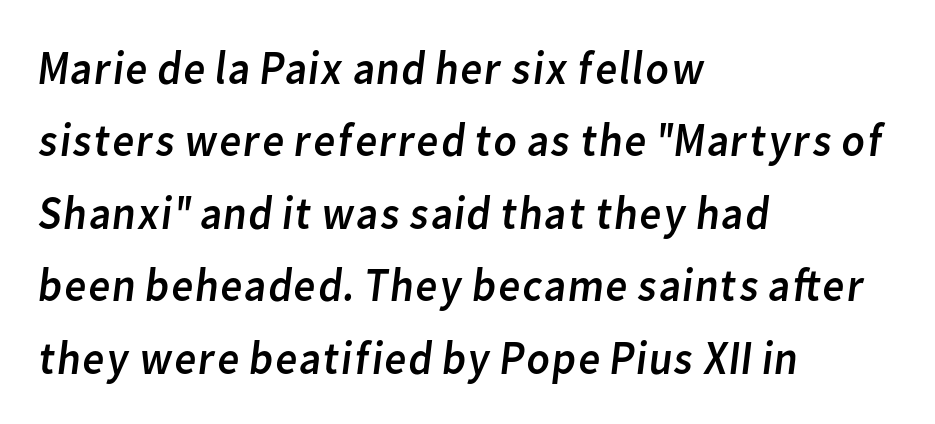
{"serif": "no", "bold": "no", "weight": "regular", "width": "normal", "stroke_contrast": "low", "x_height": "medium", "monospaced": "no", "underline": "no", "align": "left", "line_spacing": "normal", "line_spacing_ratio": 1.51, "letter_spacing": "normal", "letter_spacing_em": 0.0, "glyph_px": 48}
